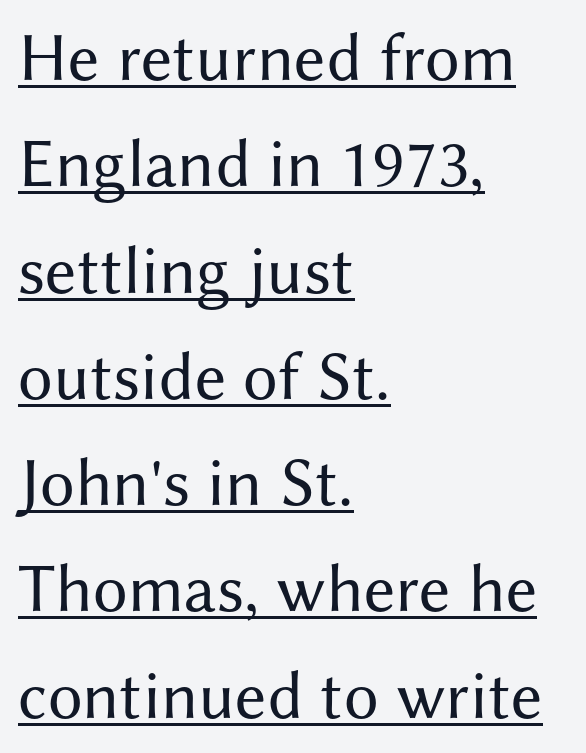
{"serif": "no", "italic": "no", "bold": "no", "weight": "regular", "width": "normal", "stroke_contrast": "medium", "x_height": "medium", "monospaced": "no", "underline": "yes", "align": "left", "line_spacing": "normal", "line_spacing_ratio": 1.54, "letter_spacing": "normal", "letter_spacing_em": 0.0, "glyph_px": 69}
